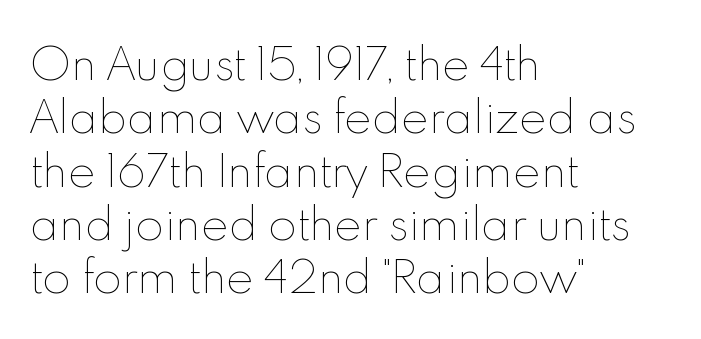
{"italic": "no", "bold": "no", "weight": "thin", "width": "normal", "x_height": "small", "monospaced": "no", "underline": "no", "align": "left", "line_spacing": "normal", "line_spacing_ratio": 1.27, "letter_spacing": "normal", "letter_spacing_em": 0.0, "glyph_px": 42}
